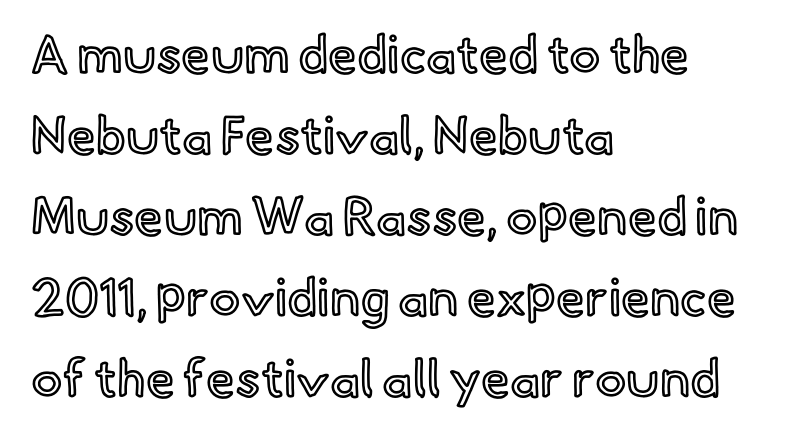
Horizontal bands of white between lines are of average thickness. The type is set solid horizontally, with unmodified tracking. This rendering uses left alignment, leaving the right contour irregular. The rendering uses natural spacing where letterforms have individual widths. Lines of text with bare space underneath. Style check: upright.
